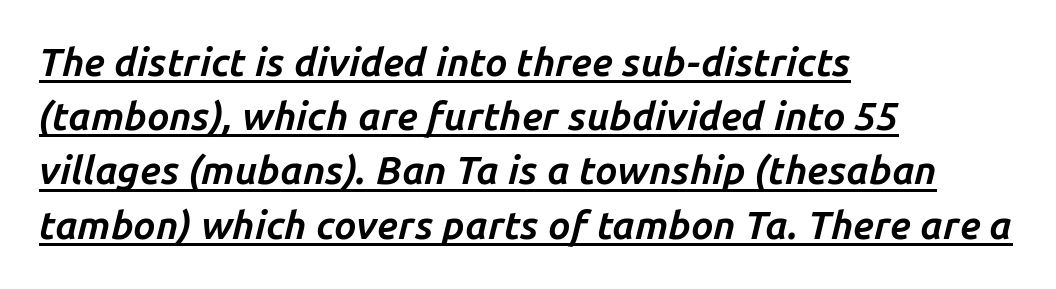
Q: Is the text bold? A: Yes.
Q: Is the text italic (slanted)? A: Yes, it leans right by about 14 degrees.
Q: Is the text underlined? A: Yes.
Q: How is the paragraph aligned? A: Left-aligned.
Q: Is the spacing between letters normal or unusually wide? A: Normal.
Q: Is the spacing between lines tight, normal or loose? A: Normal.
Q: Width (condensed, normal, or wide)? A: Normal.
Q: Stroke contrast? A: Low.
Q: x-height? A: Medium.
Q: Monospaced? A: No.
